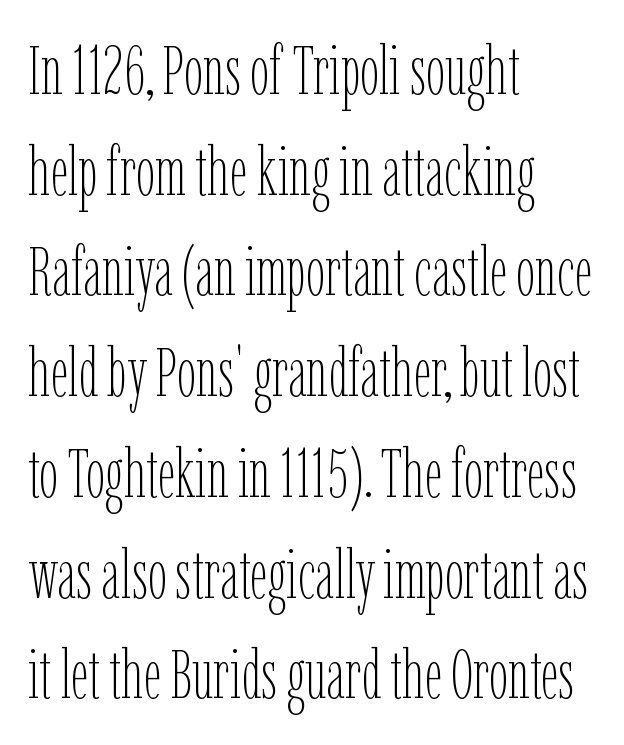
The image shows 69 px thin, condensed type, upright; set left-aligned, normal line spacing (1.46x), normal letter spacing, not underlined; low stroke contrast and a medium x-height.
